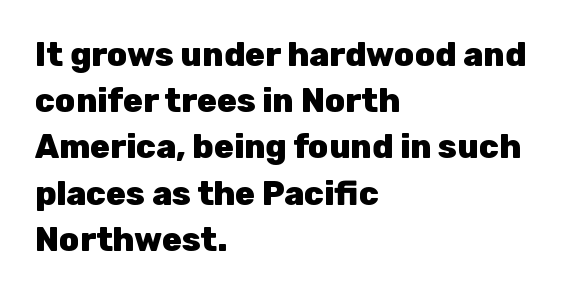
Q: Is the text bold? A: Yes.
Q: Is the text italic (slanted)? A: No, it is upright.
Q: Is the typeface a serif or a sans-serif typeface? A: Sans-serif.
Q: Is the text underlined? A: No.
Q: How is the paragraph aligned? A: Left-aligned.
Q: Is the spacing between letters normal or unusually wide? A: Normal.
Q: Is the spacing between lines tight, normal or loose? A: Normal.
Q: Width (condensed, normal, or wide)? A: Normal.
Q: Stroke contrast? A: Low.
Q: x-height? A: Medium.
Q: Monospaced? A: No.
